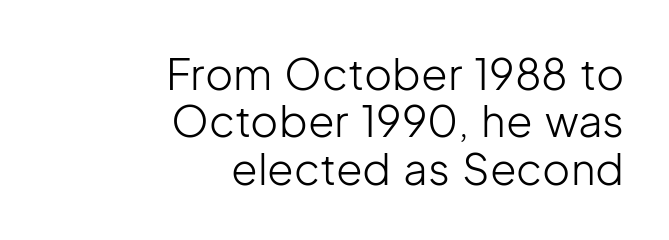
{"serif": "no", "italic": "no", "bold": "no", "weight": "light", "width": "normal", "stroke_contrast": "low", "x_height": "medium", "monospaced": "no", "underline": "no", "align": "right", "line_spacing": "tight", "line_spacing_ratio": 1.1, "letter_spacing": "normal", "letter_spacing_em": 0.0, "glyph_px": 43}
